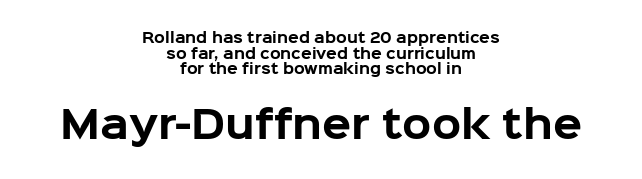
{"serif": "no", "italic": "no", "bold": "yes", "weight": "bold", "width": "normal", "stroke_contrast": "low", "x_height": "medium", "monospaced": "no", "underline": "no", "align": "center", "line_spacing": "tight", "line_spacing_ratio": 1.11, "letter_spacing": "normal", "letter_spacing_em": 0.0, "larger_block": "second", "size_ratio": 2.71, "glyph_px": 38}
